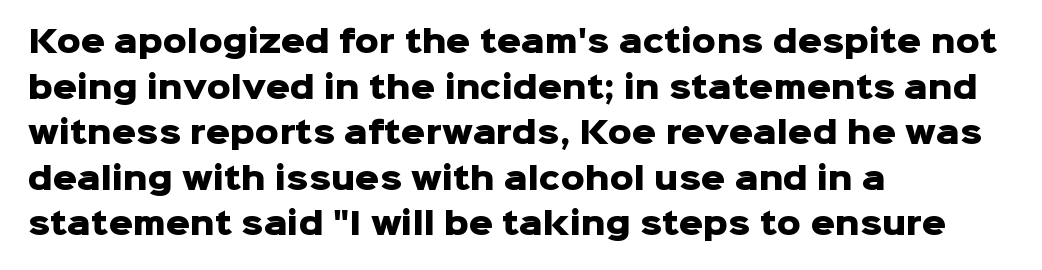
Typeset ragged right — the left edge is the straight one. Spacing between characters is what you'd get straight out of the box. Reading down the column, the eye jumps a familiar distance to each next line. Ascenders rise straight up at ninety degrees.
